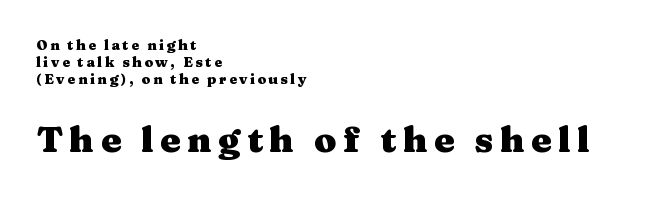
{"serif": "yes", "italic": "no", "bold": "yes", "weight": "heavy", "width": "wide", "stroke_contrast": "medium", "x_height": "medium", "monospaced": "no", "underline": "no", "align": "left", "line_spacing_ratio": 1.22, "larger_block": "second", "size_ratio": 2.57, "glyph_px": 36}
